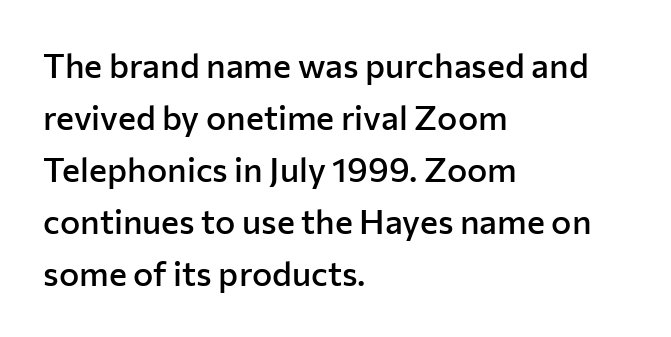
The image shows 34 px semibold sans-serif type, upright; set left-aligned, normal line spacing (1.53x), normal letter spacing, not underlined; low stroke contrast and a medium x-height.
